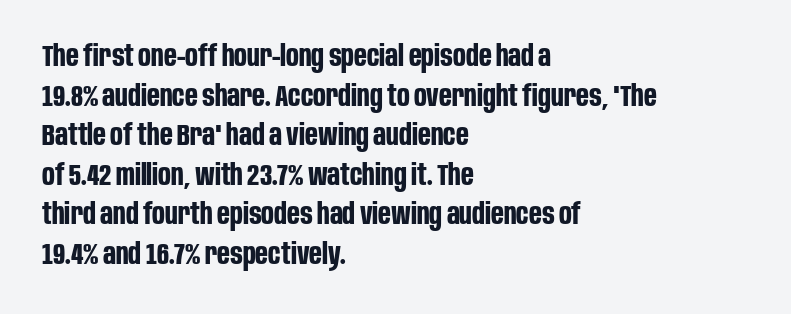
{"serif": "no", "italic": "no", "bold": "yes", "weight": "bold", "width": "condensed", "stroke_contrast": "low", "x_height": "large", "monospaced": "no", "underline": "no", "align": "left", "line_spacing": "normal", "line_spacing_ratio": 1.32, "letter_spacing": "normal", "letter_spacing_em": 0.0, "glyph_px": 30}
